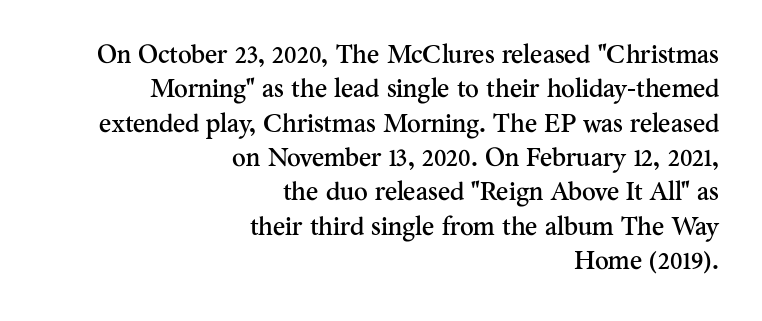
Honestly, the row spacing looks completely unremarkable. A clean baseline with only descenders dipping below it. The typesetter chose a ragged-left arrangement here. Do the letters lean? They stand straight. No extra tracking has been applied to these lines.
